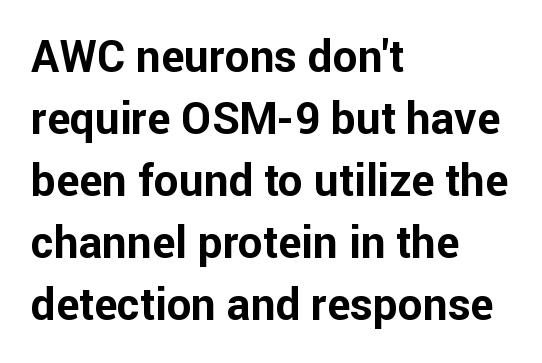
The image shows 44 px bold sans-serif type, upright; set left-aligned, normal line spacing (1.41x), normal letter spacing, not underlined; low stroke contrast and a medium x-height.
